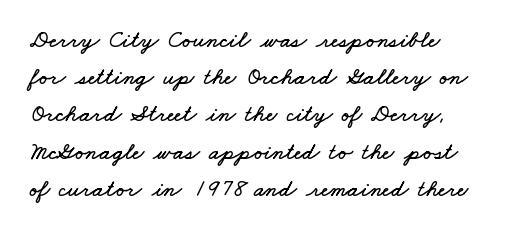
{"underline": "no", "line_spacing": "normal", "line_spacing_ratio": 1.55, "letter_spacing": "normal", "letter_spacing_em": 0.0, "glyph_px": 24}
